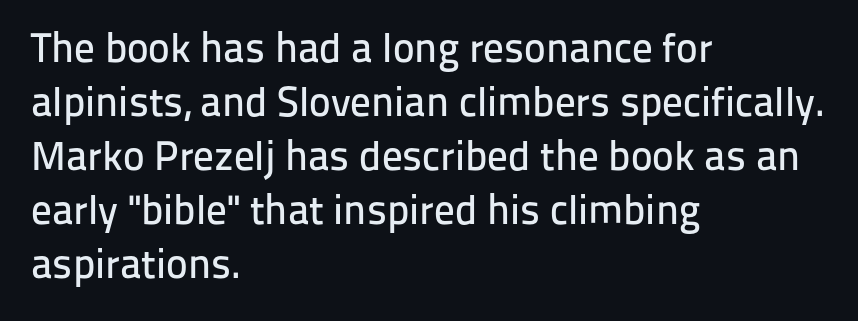
{"serif": "no", "italic": "no", "width": "normal", "stroke_contrast": "low", "x_height": "medium", "monospaced": "no", "underline": "no", "align": "left", "line_spacing": "normal", "line_spacing_ratio": 1.32, "letter_spacing": "normal", "letter_spacing_em": 0.0, "glyph_px": 41}
